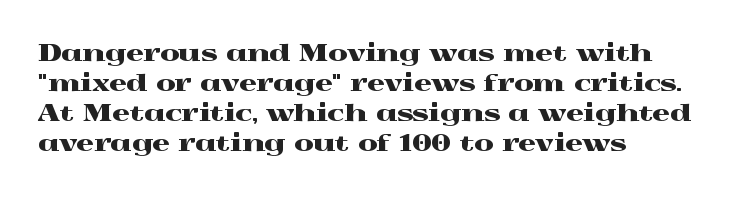
The image shows 22 px text type, upright; set left-aligned, normal line spacing (1.36x), normal letter spacing, not underlined.
